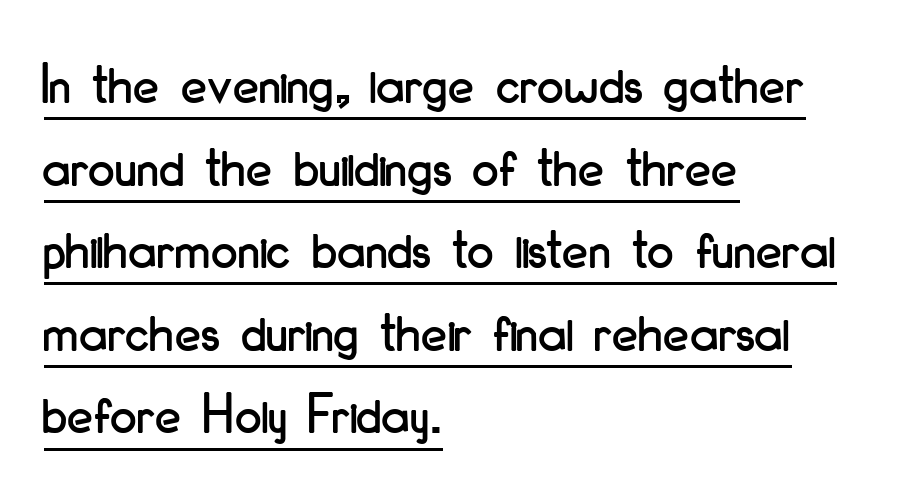
The image shows 59 px condensed sans-serif type, upright; set left-aligned, normal line spacing (1.4x), normal letter spacing, underlined; low stroke contrast and a small x-height.
